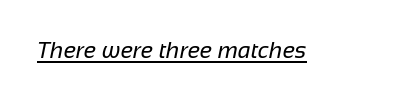
Compared with a typical body face, this is equally light or lighter still. The passage shown has conventional tracking throughout. The string is rendered with underlining switched on.
